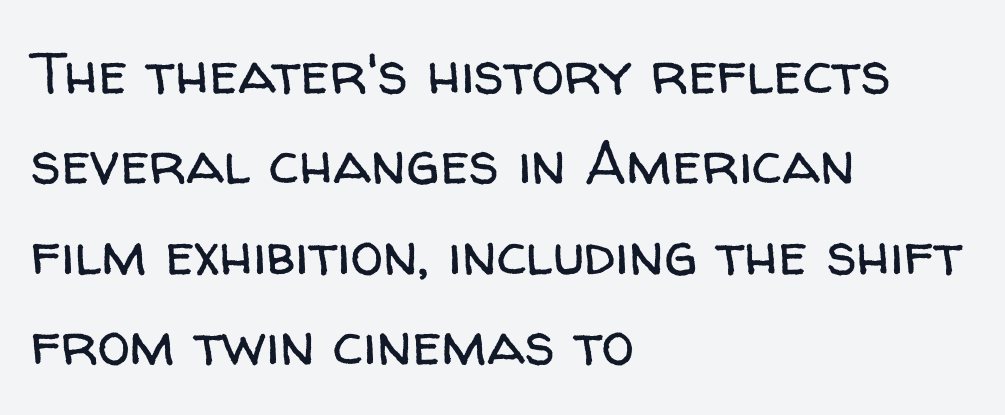
Q: Is the text bold? A: No.
Q: Is the text italic (slanted)? A: No, it is upright.
Q: Is the typeface a serif or a sans-serif typeface? A: Sans-serif.
Q: Is the text underlined? A: No.
Q: How is the paragraph aligned? A: Left-aligned.
Q: Is the spacing between letters normal or unusually wide? A: Normal.
Q: Is the spacing between lines tight, normal or loose? A: Normal.
Q: Width (condensed, normal, or wide)? A: Normal.
Q: Stroke contrast? A: Low.
Q: x-height? A: Medium.
Q: Monospaced? A: No.
